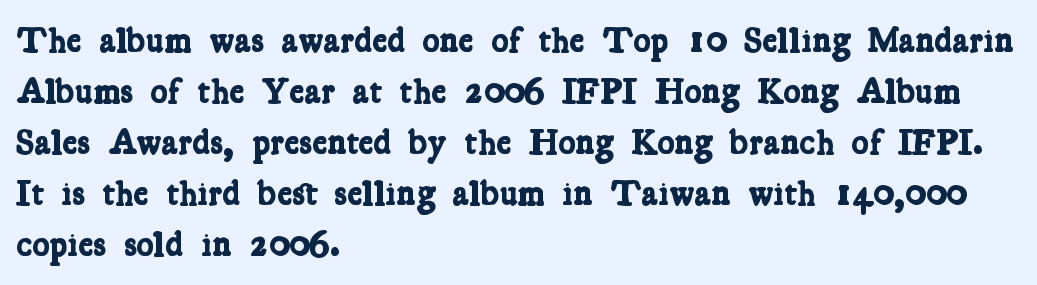
Heavy-handed strokes throughout: this text is bold. The passage shown stacks its lines at a standard gap. This sample uses plain, unmodified letter spacing. Horizontal alignment here is leftward, the default for most running prose.
